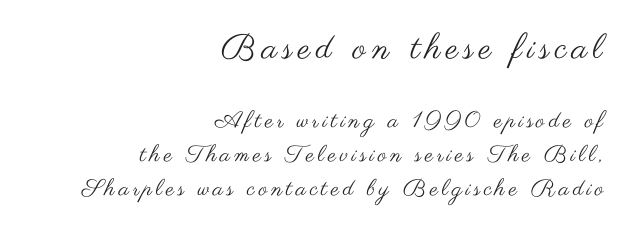
{"serif": "no", "bold": "no", "weight": "regular", "width": "wide", "stroke_contrast": "medium", "x_height": "small", "monospaced": "no", "underline": "no", "align": "right", "line_spacing": "normal", "line_spacing_ratio": 1.48, "larger_block": "first", "size_ratio": 1.52, "glyph_px": 35}
